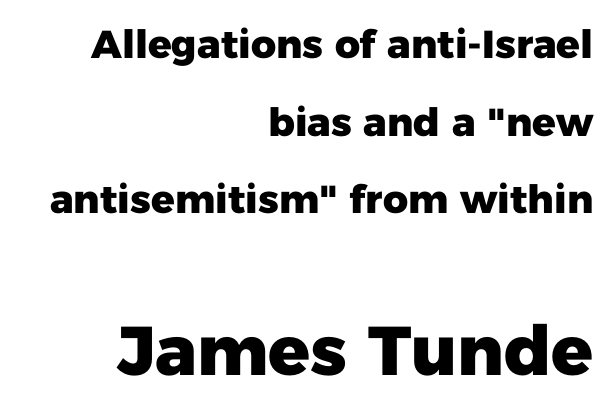
Check the space under the baseline: it is left empty. Serif or sans? Sans — the stroke terminals are bare. The rendering uses natural spacing where letterforms have individual widths. Successive baselines arrive slowly, with a big drop between each. Compare the two chunks: the lower has the greater cap height.
